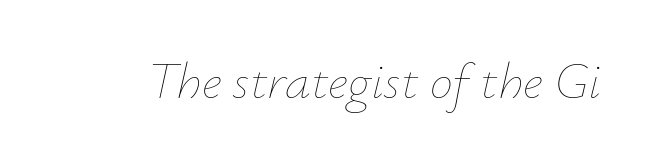
Q: Is the text bold? A: No.
Q: Is the text italic (slanted)? A: Yes, it leans right by about 12 degrees.
Q: Is the text underlined? A: No.
Q: Is the spacing between letters normal or unusually wide? A: Normal.
Q: Width (condensed, normal, or wide)? A: Normal.
Q: Stroke contrast? A: Low.
Q: x-height? A: Small.
Q: Monospaced? A: No.
